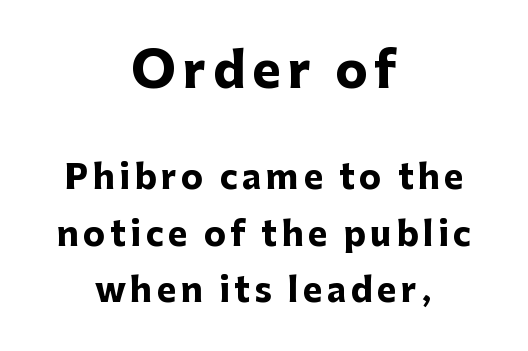
Regarding leading, the lines here are spaced in the standard way. The type sits square on the baseline with zero lean. In CSS terms this would be text-align: center. The letters in the upper block stand taller than those in the block below. Is this a fixed-width face? No — the glyphs have proportional, varying widths.
